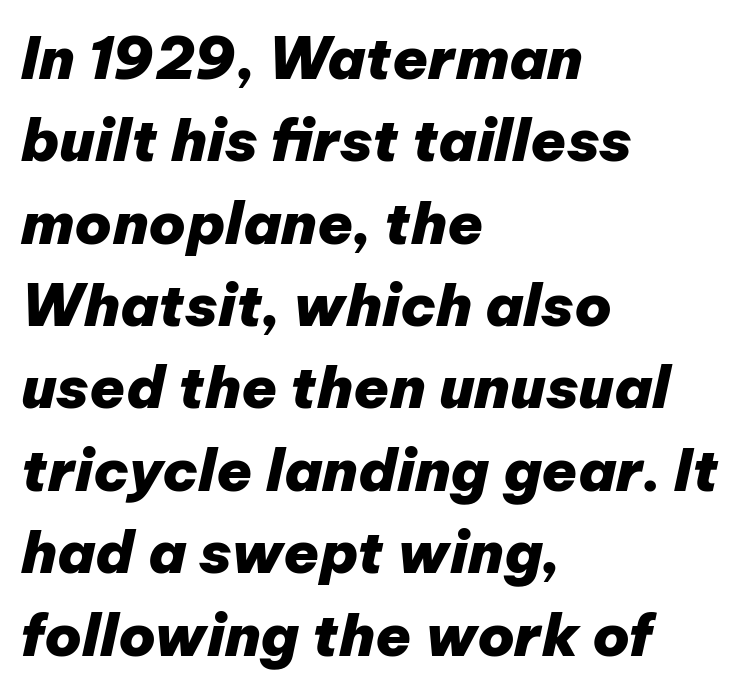
Q: Is the text bold? A: Yes.
Q: Is the text italic (slanted)? A: Yes, it leans right by about 12 degrees.
Q: Is the text underlined? A: No.
Q: How is the paragraph aligned? A: Left-aligned.
Q: Is the spacing between letters normal or unusually wide? A: Normal.
Q: Is the spacing between lines tight, normal or loose? A: Normal.
Q: Width (condensed, normal, or wide)? A: Normal.
Q: Stroke contrast? A: Low.
Q: x-height? A: Medium.
Q: Monospaced? A: No.
